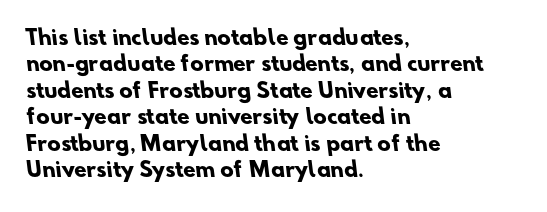
{"bold": "yes", "underline": "no", "align": "left", "line_spacing": "normal", "line_spacing_ratio": 1.32, "letter_spacing": "normal", "letter_spacing_em": 0.0, "glyph_px": 20}
